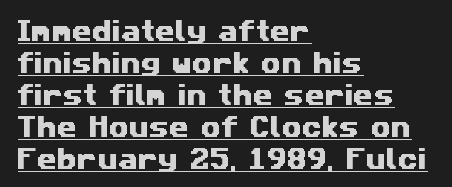
{"underline": "yes", "align": "left", "line_spacing": "normal", "line_spacing_ratio": 1.39, "letter_spacing": "normal", "letter_spacing_em": 0.0, "glyph_px": 23}
